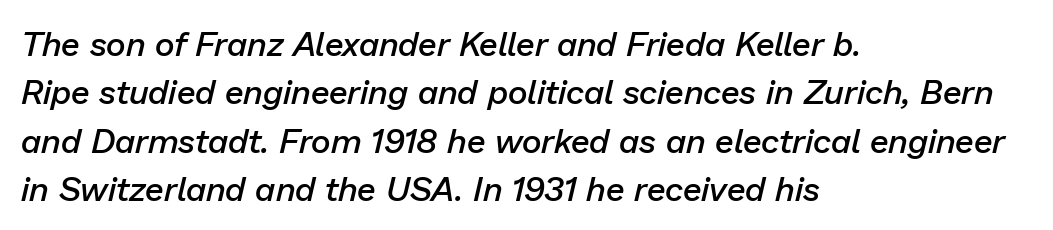
Style check: oblique. One glance says typical: line gaps are just what's usual. Type without underlining. The rendering uses natural spacing where letterforms have individual widths.
